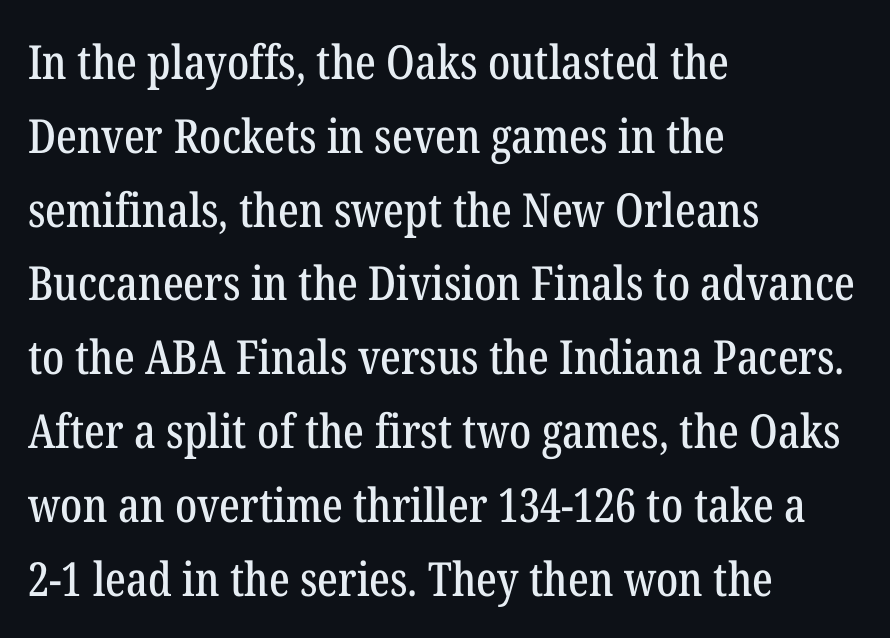
One glance says typical: line gaps are just what's usual. Here the designer chose a conventional face with non-uniform glyph widths. Compared with typical body copy, the letter spacing here is the same. Anything drawn beneath the words? Only blank space. I'd call this a serif setting — the letters wear small feet.
